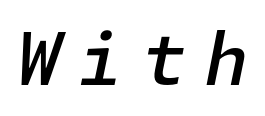
{"italic": "yes", "lean": "right", "slant_degrees": 11, "bold": "semi", "weight": "semibold", "width": "normal", "stroke_contrast": "low", "x_height": "medium", "underline": "no", "letter_spacing": "wide", "letter_spacing_em": 0.25, "glyph_px": 72}
